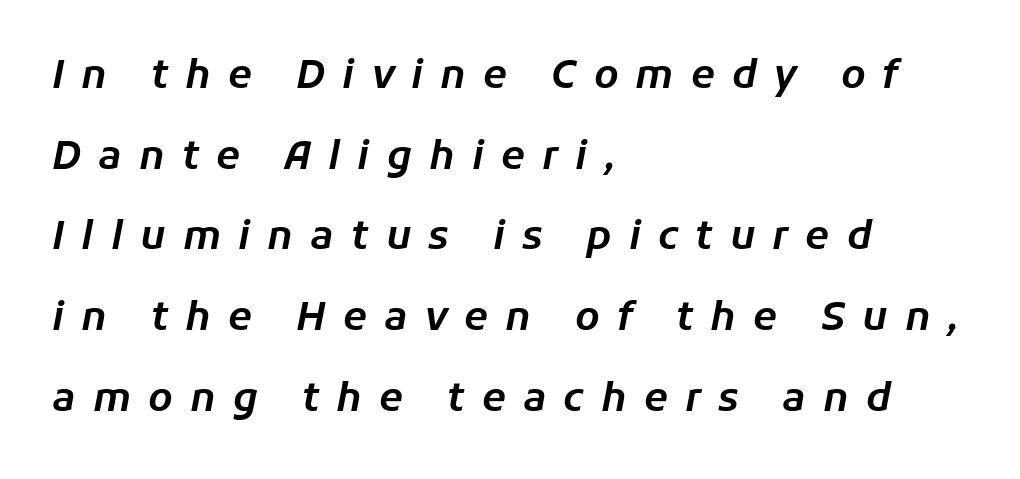
The image shows 39 px text type, italic (leaning right); set left-aligned, loose line spacing (2.07x), unusually wide letter spacing (+0.44 em), not underlined; low stroke contrast and a medium x-height.
